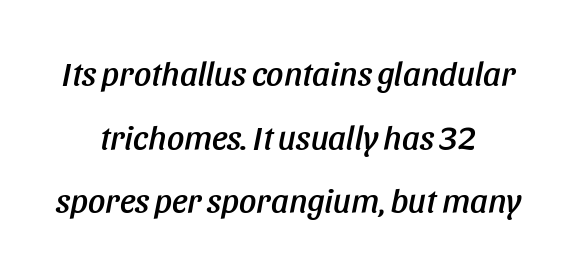
The image shows 34 px condensed type, italic (leaning right); set centered, line spacing 1.87x, normal letter spacing, not underlined; low stroke contrast and a large x-height.
